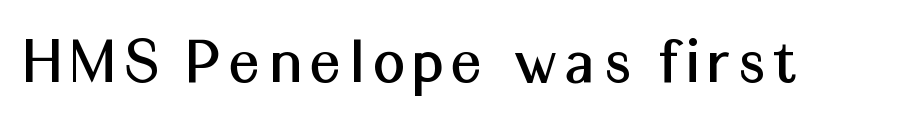
Posture: straight, roman, zero tilt. The string is rendered with underlining switched off. Letterform terminals end flat and unadorned throughout the passage. You could not count columns in this text — the font is proportionally spaced.
